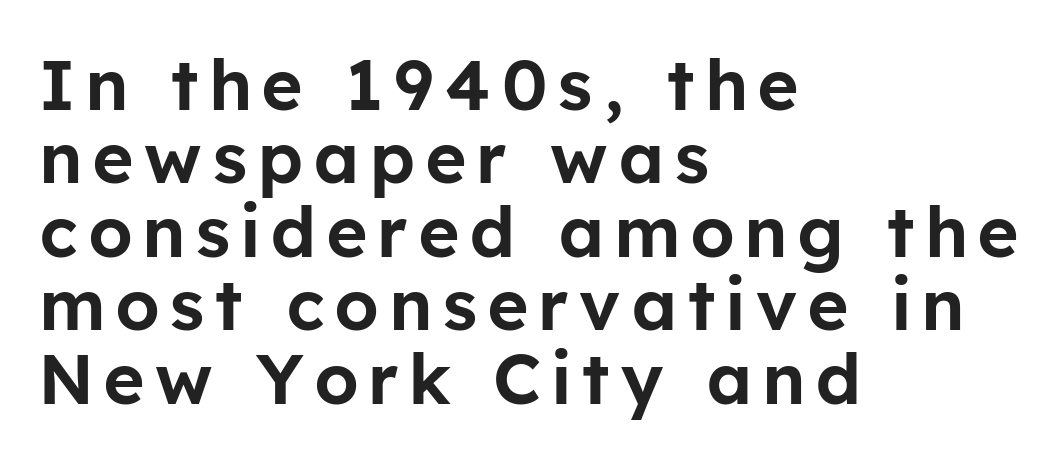
Q: Is the text italic (slanted)? A: No, it is upright.
Q: Is the typeface a serif or a sans-serif typeface? A: Sans-serif.
Q: Is the text underlined? A: No.
Q: How is the paragraph aligned? A: Left-aligned.
Q: Is the spacing between lines tight, normal or loose? A: Tight.
Q: Width (condensed, normal, or wide)? A: Normal.
Q: Stroke contrast? A: Low.
Q: x-height? A: Medium.
Q: Monospaced? A: No.
